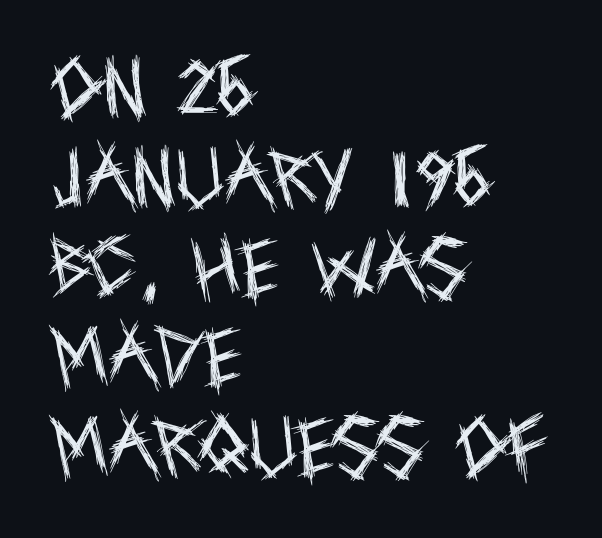
{"serif": "no", "italic": "no", "bold": "no", "weight": "regular", "width": "condensed", "x_height": "large", "monospaced": "no", "underline": "no", "align": "left", "line_spacing": "normal", "line_spacing_ratio": 1.36, "letter_spacing": "normal", "letter_spacing_em": 0.0, "glyph_px": 66}
